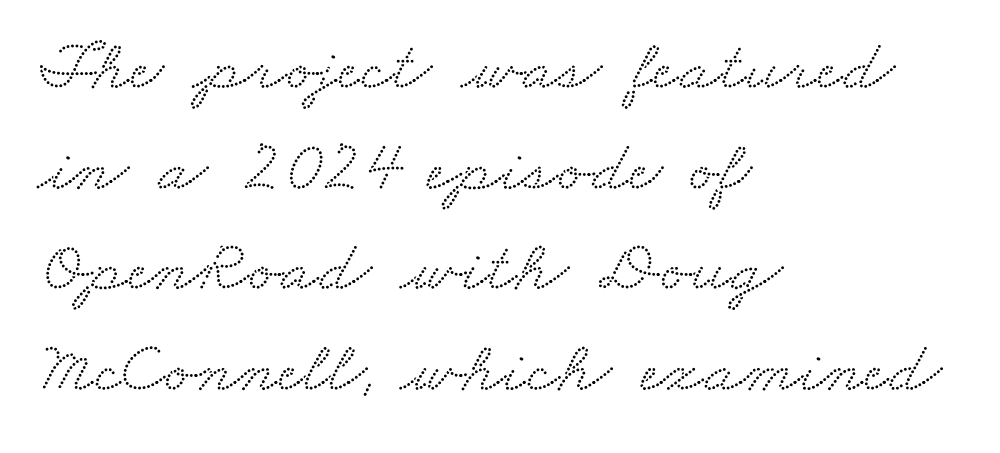
Q: Is the typeface a serif or a sans-serif typeface? A: Serif.
Q: Is the text underlined? A: No.
Q: How is the paragraph aligned? A: Left-aligned.
Q: Is the spacing between letters normal or unusually wide? A: Normal.
Q: Is the spacing between lines tight, normal or loose? A: Normal.
Q: Width (condensed, normal, or wide)? A: Wide.
Q: Stroke contrast? A: Medium.
Q: x-height? A: Small.
Q: Monospaced? A: No.
